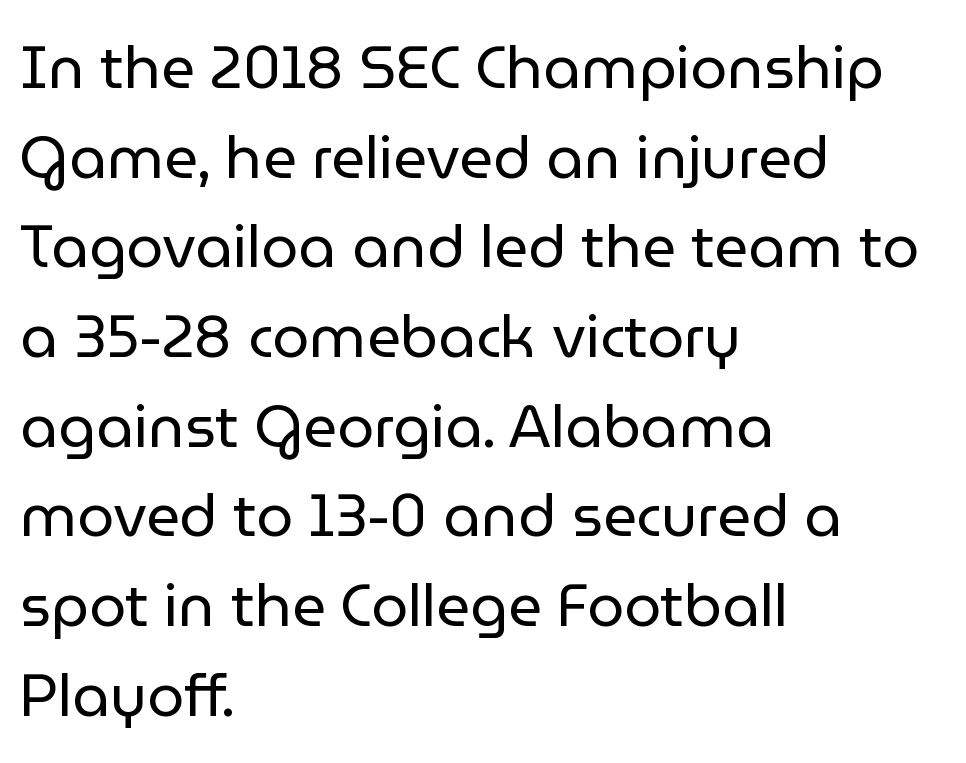
The image shows 59 px regular-weight sans-serif type, upright; set left-aligned, normal line spacing (1.52x), normal letter spacing, not underlined; low stroke contrast and a medium x-height.
